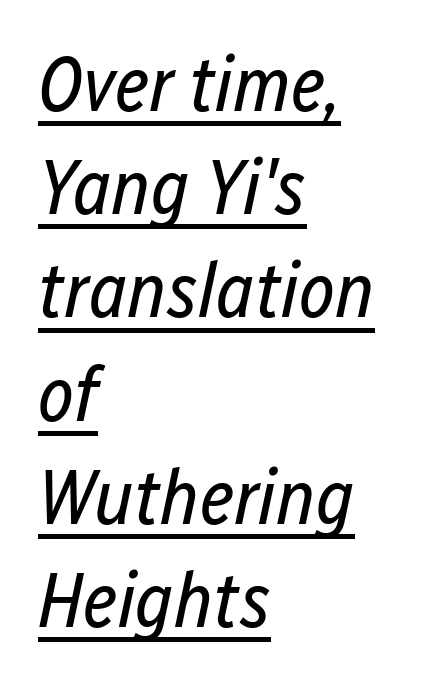
The image shows 77 px regular-weight, condensed type, italic (leaning right); set left-aligned, normal line spacing (1.34x), normal letter spacing, underlined; low stroke contrast and a medium x-height.
